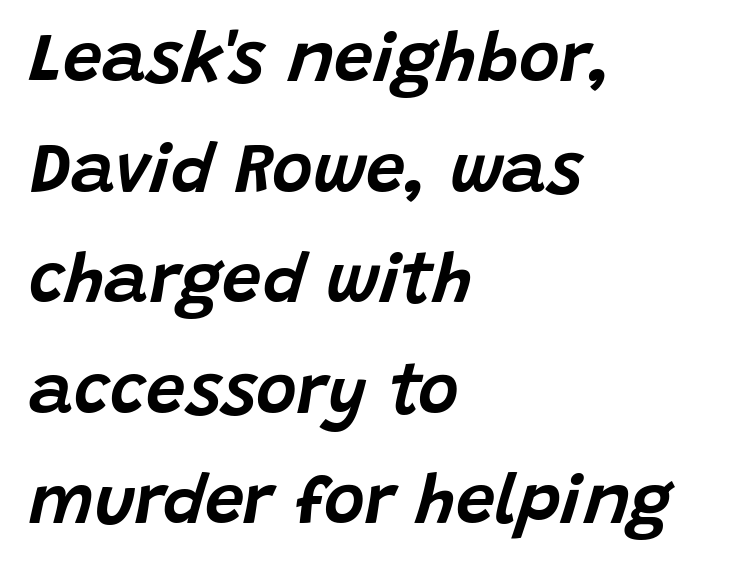
The image shows 70 px text type, italic (leaning right); set left-aligned, normal line spacing (1.58x), normal letter spacing, not underlined; low stroke contrast and a large x-height.
